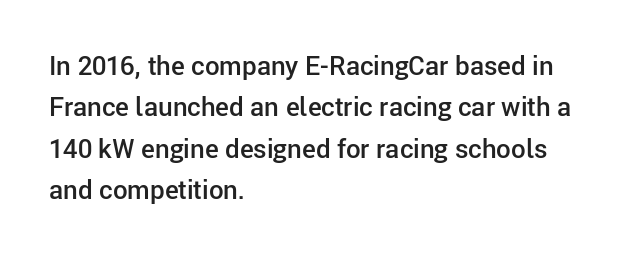
The lines are quadded left. Descenders hang freely into open space. Semibold letterforms, between regular and bold. Observe the ordinary spacing: letters are neighbours, not strangers.
